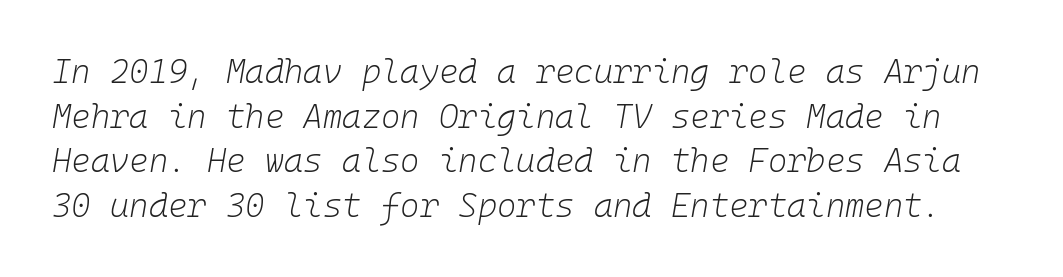
The image shows 33 px light type, italic (leaning right), monospaced; set normal line spacing (1.35x), normal letter spacing, not underlined; low stroke contrast and a medium x-height.
